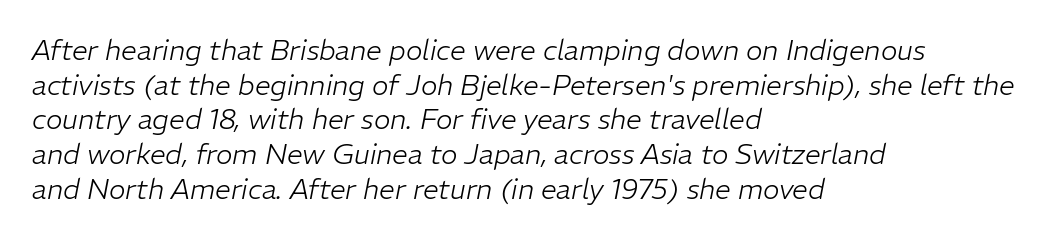
{"italic": "yes", "lean": "right", "slant_degrees": 11, "bold": "no", "weight": "light", "width": "normal", "stroke_contrast": "low", "x_height": "medium", "monospaced": "no", "underline": "no", "align": "left", "line_spacing_ratio": 1.24, "letter_spacing": "normal", "letter_spacing_em": 0.0, "glyph_px": 28}
